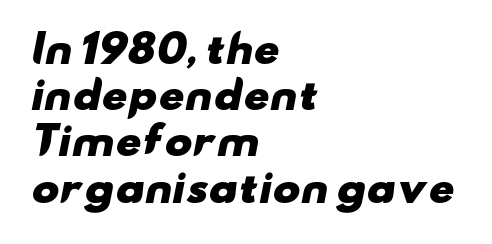
{"serif": "no", "bold": "yes", "weight": "heavy", "width": "wide", "stroke_contrast": "low", "x_height": "small", "monospaced": "no", "underline": "no", "align": "left", "line_spacing": "normal", "line_spacing_ratio": 1.25, "letter_spacing": "normal", "letter_spacing_em": 0.0, "glyph_px": 37}
